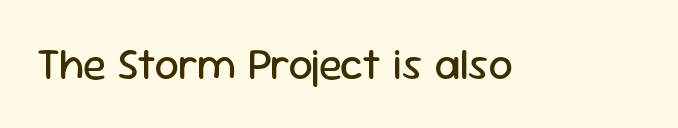
The glyphs in this specimen are sans serif. This is roman type, the default non-slanted kind. Stems and bowls with no extra thickness — not bold. Honestly, the letter spacing is just normal — you wouldn't notice it. The face used here is proportionally spaced, like ordinary book or web type.
